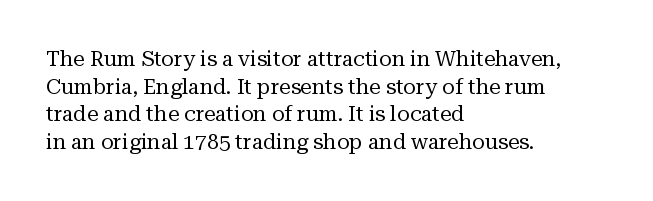
Q: Is the text bold? A: No.
Q: Is the text italic (slanted)? A: No, it is upright.
Q: Is the text underlined? A: No.
Q: How is the paragraph aligned? A: Left-aligned.
Q: Is the spacing between letters normal or unusually wide? A: Normal.
Q: Is the spacing between lines tight, normal or loose? A: Normal.
